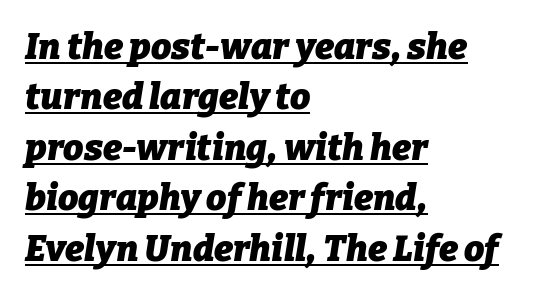
Q: Is the text bold? A: Yes.
Q: Is the text italic (slanted)? A: Yes, it leans right by about 9 degrees.
Q: Is the text underlined? A: Yes.
Q: How is the paragraph aligned? A: Left-aligned.
Q: Is the spacing between letters normal or unusually wide? A: Normal.
Q: Is the spacing between lines tight, normal or loose? A: Normal.
Q: Width (condensed, normal, or wide)? A: Normal.
Q: Stroke contrast? A: Low.
Q: x-height? A: Medium.
Q: Monospaced? A: No.
